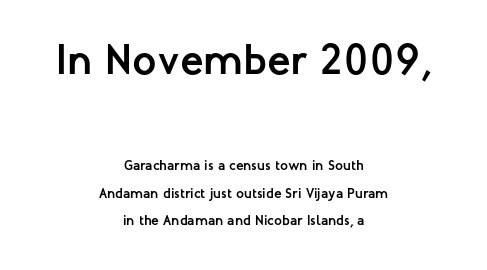
Each letter keeps its own natural width here, so spacing adapts to shape. As a designer I'd log this as weight 700, bold. These lines are centered, leaving both edges ragged. Line spacing here is loose.
